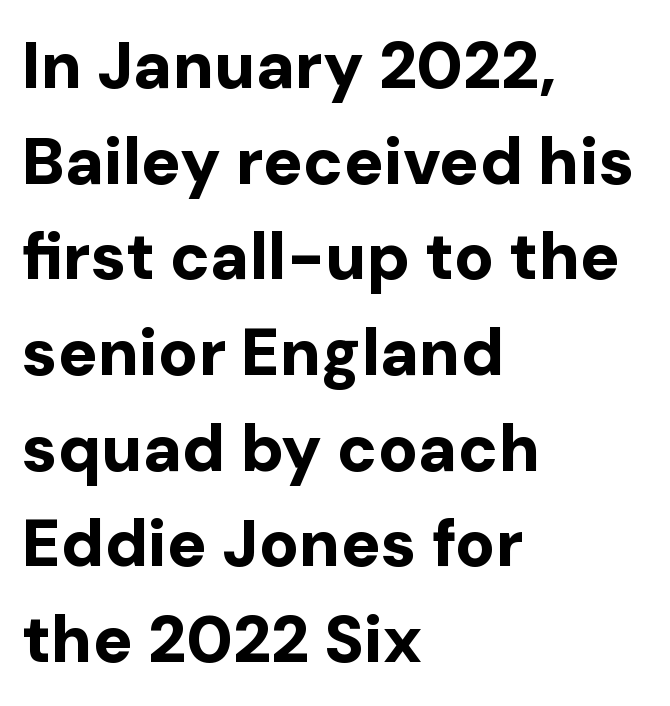
The image shows 66 px bold sans-serif type, upright; set left-aligned, normal line spacing (1.45x), normal letter spacing, not underlined; low stroke contrast and a medium x-height.
